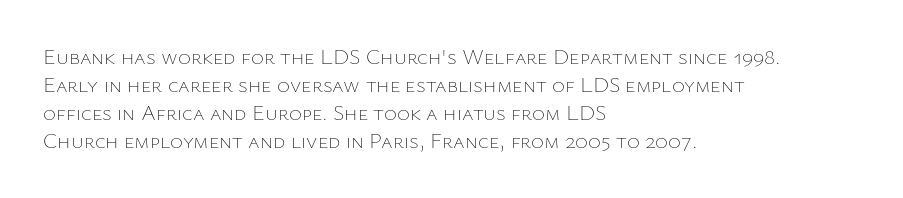
The image shows 22 px text type, upright; set left-aligned, normal line spacing (1.27x), normal letter spacing, not underlined.
